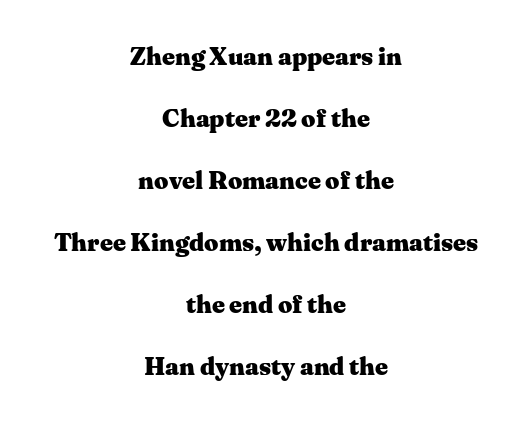
{"italic": "no", "bold": "yes", "underline": "no", "align": "center", "line_spacing": "loose", "line_spacing_ratio": 2.48, "letter_spacing": "normal", "letter_spacing_em": 0.0, "glyph_px": 25}
